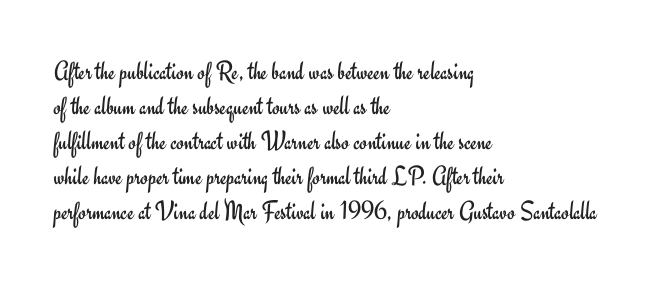
{"bold": "no", "underline": "no", "align": "left", "line_spacing": "normal", "line_spacing_ratio": 1.3, "letter_spacing": "normal", "letter_spacing_em": 0.0, "glyph_px": 27}
